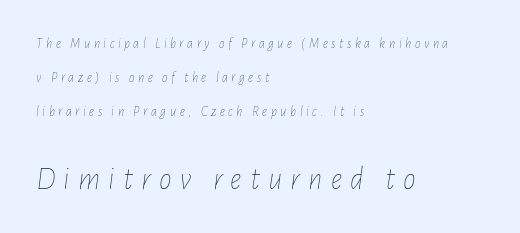
Characters follow at a spacing far wider than the type designer built in. Is the type heavy? It reads as light-to-regular instead. Style check: oblique. Here the designer chose a conventional face with non-uniform glyph widths. Short and long lines alike share a common starting point at left.
